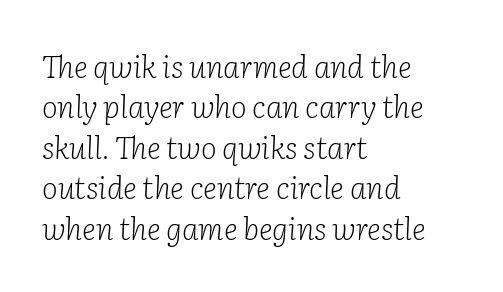
A typesetter would label this face a serif. Alignment: flush left. A typesetter would call this proportional, since set widths differ per character. Emphasis-style slanted type is in use.
